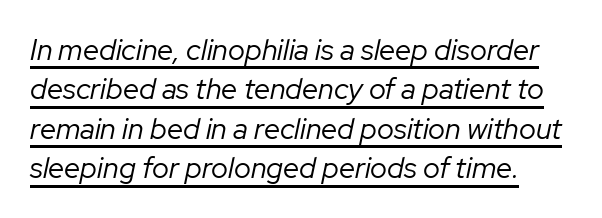
Q: Is the text bold? A: No.
Q: Is the text italic (slanted)? A: Yes, it leans right by about 12 degrees.
Q: Is the text underlined? A: Yes.
Q: Is the spacing between letters normal or unusually wide? A: Normal.
Q: Is the spacing between lines tight, normal or loose? A: Normal.
Q: Width (condensed, normal, or wide)? A: Normal.
Q: Stroke contrast? A: Low.
Q: x-height? A: Medium.
Q: Monospaced? A: No.
